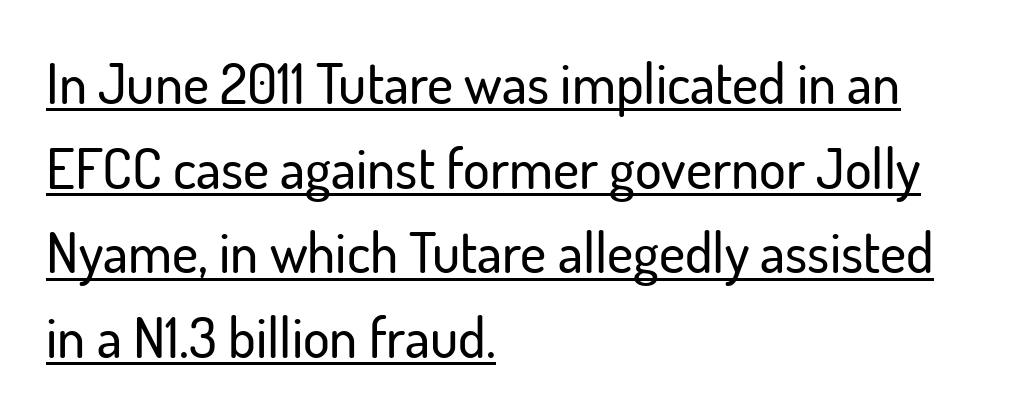
Q: Is the text italic (slanted)? A: No, it is upright.
Q: Is the typeface a serif or a sans-serif typeface? A: Sans-serif.
Q: Is the text underlined? A: Yes.
Q: How is the paragraph aligned? A: Left-aligned.
Q: Is the spacing between letters normal or unusually wide? A: Normal.
Q: Is the spacing between lines tight, normal or loose? A: Normal.
Q: Width (condensed, normal, or wide)? A: Normal.
Q: Stroke contrast? A: Low.
Q: x-height? A: Small.
Q: Monospaced? A: No.
